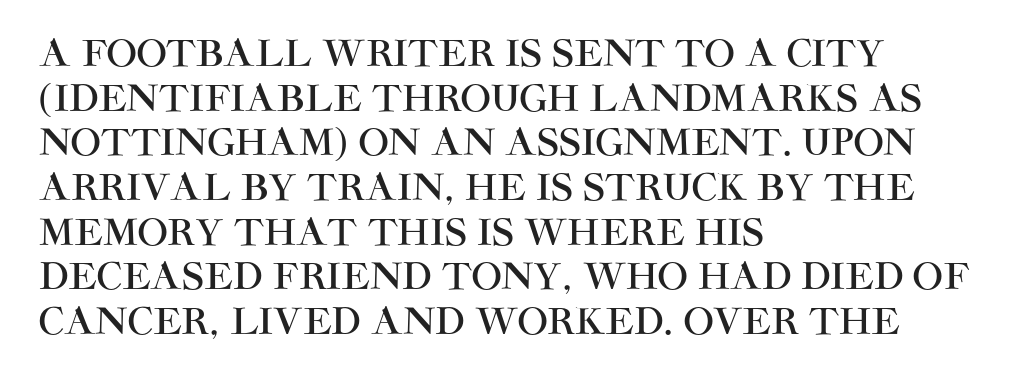
The image shows 36 px sans-serif type, upright; set left-aligned, line spacing 1.24x, normal letter spacing, not underlined; high stroke contrast and a large x-height.
